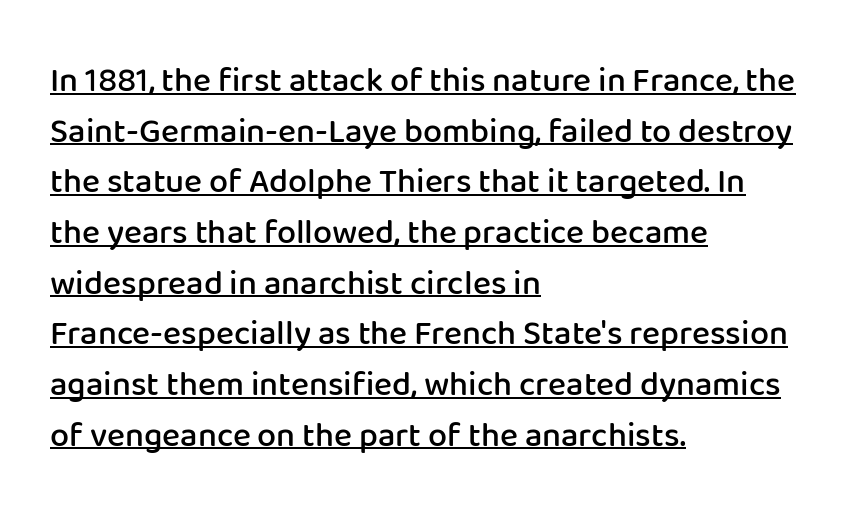
The image shows 34 px semibold sans-serif type, upright; set left-aligned, normal line spacing (1.49x), normal letter spacing, underlined; low stroke contrast and a medium x-height.
